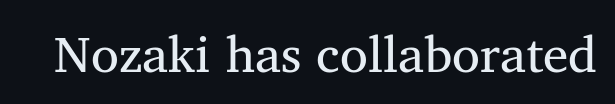
{"serif": "yes", "italic": "no", "bold": "no", "weight": "regular", "width": "normal", "stroke_contrast": "medium", "x_height": "medium", "monospaced": "no", "underline": "no", "letter_spacing": "normal", "letter_spacing_em": 0.0, "glyph_px": 51}
